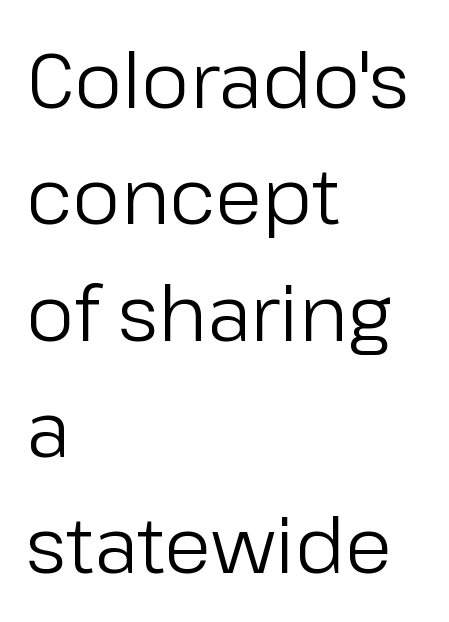
The image shows 76 px regular-weight sans-serif type, upright; set left-aligned, normal line spacing (1.53x), normal letter spacing, not underlined; low stroke contrast and a medium x-height.
